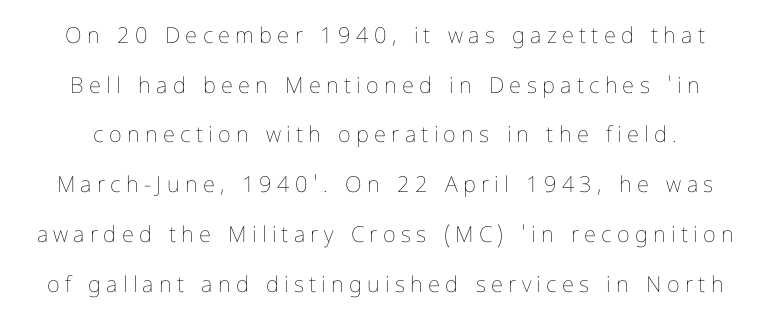
The image shows 22 px text type, upright; set loose line spacing (2.26x), unusually wide letter spacing (+0.24 em), not underlined.
